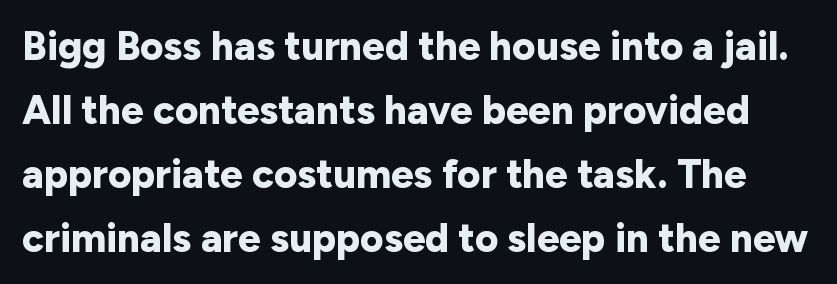
Q: Is the text bold? A: Yes.
Q: Is the text italic (slanted)? A: No, it is upright.
Q: Is the typeface a serif or a sans-serif typeface? A: Sans-serif.
Q: Is the text underlined? A: No.
Q: Is the spacing between letters normal or unusually wide? A: Normal.
Q: Is the spacing between lines tight, normal or loose? A: Normal.
Q: Width (condensed, normal, or wide)? A: Normal.
Q: Stroke contrast? A: Low.
Q: x-height? A: Medium.
Q: Monospaced? A: No.
